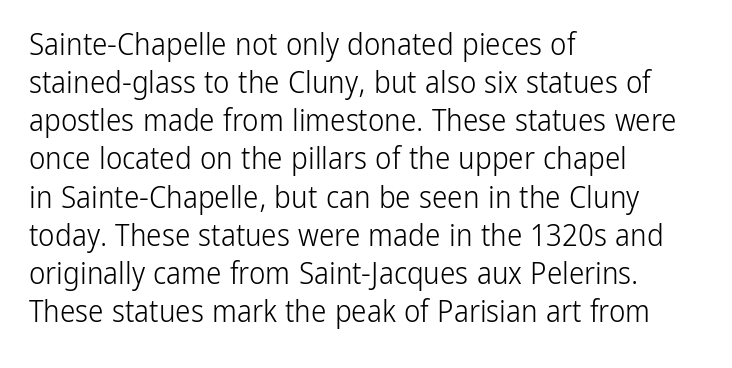
The image shows 31 px light, condensed sans-serif type, upright; set left-aligned, line spacing 1.23x, normal letter spacing, not underlined; low stroke contrast and a medium x-height.
